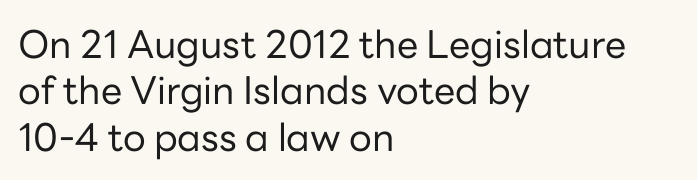
Q: Is the text bold? A: No.
Q: Is the text italic (slanted)? A: No, it is upright.
Q: Is the typeface a serif or a sans-serif typeface? A: Sans-serif.
Q: Is the text underlined? A: No.
Q: How is the paragraph aligned? A: Left-aligned.
Q: Is the spacing between letters normal or unusually wide? A: Normal.
Q: Width (condensed, normal, or wide)? A: Normal.
Q: Stroke contrast? A: Low.
Q: x-height? A: Medium.
Q: Monospaced? A: No.
